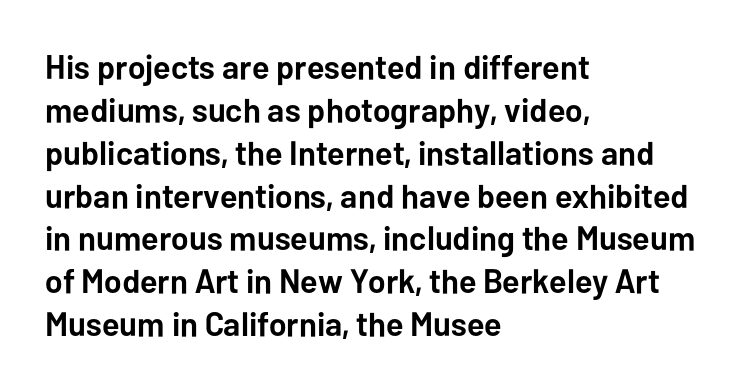
Q: Is the text bold? A: Yes.
Q: Is the text italic (slanted)? A: No, it is upright.
Q: Is the typeface a serif or a sans-serif typeface? A: Sans-serif.
Q: Is the text underlined? A: No.
Q: How is the paragraph aligned? A: Left-aligned.
Q: Is the spacing between letters normal or unusually wide? A: Normal.
Q: Is the spacing between lines tight, normal or loose? A: Normal.
Q: Width (condensed, normal, or wide)? A: Normal.
Q: Stroke contrast? A: Low.
Q: x-height? A: Medium.
Q: Monospaced? A: No.
